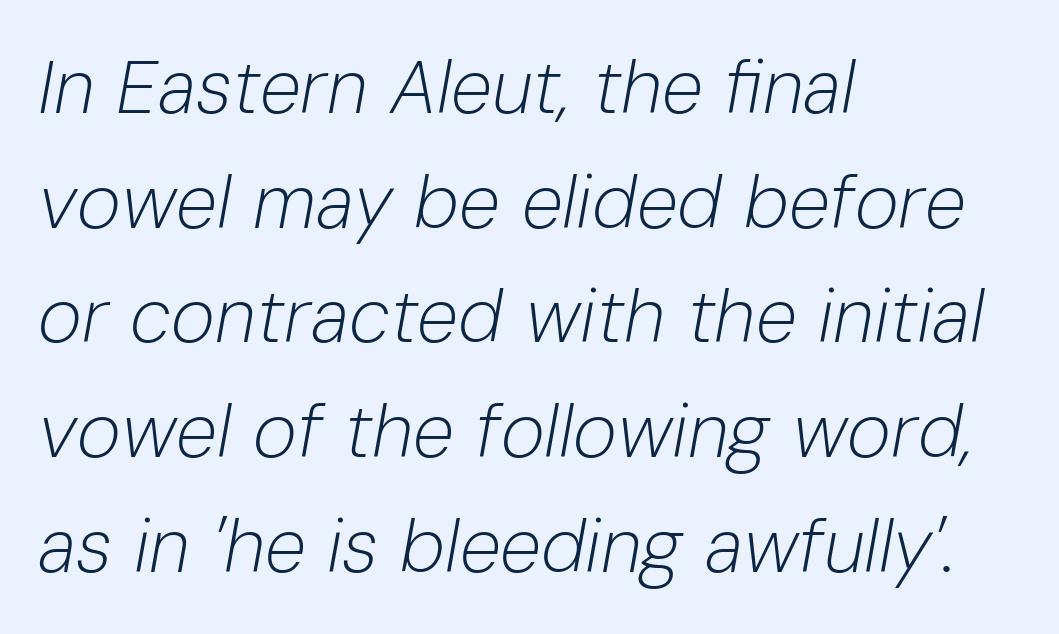
Baseline-to-baseline distance is the conventional proportion of letter height. The font is comparable to plain body text, perhaps lighter. The rendering anchors every line to the left-hand side. It's the slanting kind of type.
